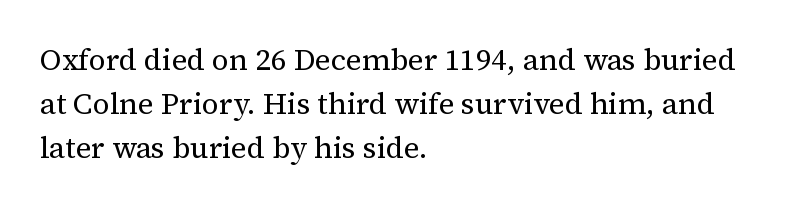
The image shows 30 px regular-weight serif type, upright; set left-aligned, normal line spacing (1.46x), normal letter spacing, not underlined; medium stroke contrast and a medium x-height.
